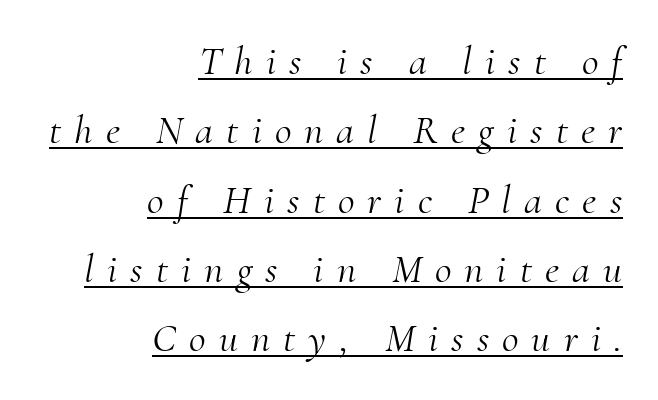
Q: Is the text bold? A: No.
Q: Is the text italic (slanted)? A: Yes, it leans right by about 10 degrees.
Q: Is the typeface a serif or a sans-serif typeface? A: Serif.
Q: Is the text underlined? A: Yes.
Q: How is the paragraph aligned? A: Right-aligned.
Q: Is the spacing between letters normal or unusually wide? A: Unusually wide.
Q: Is the spacing between lines tight, normal or loose? A: Normal.
Q: Width (condensed, normal, or wide)? A: Normal.
Q: Stroke contrast? A: Medium.
Q: x-height? A: Small.
Q: Monospaced? A: No.
